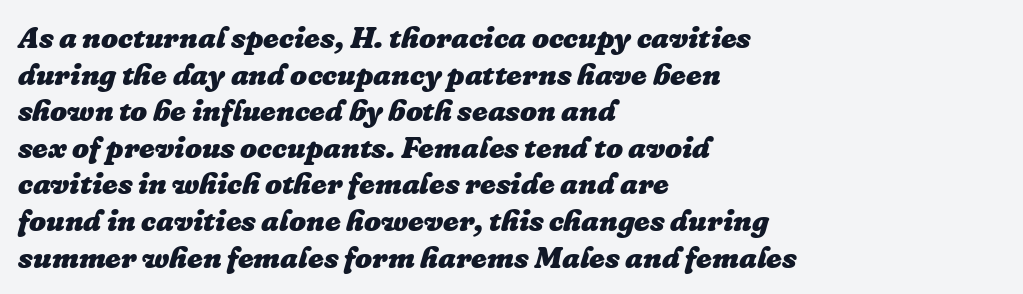
Q: Is the text bold? A: Yes.
Q: Is the text italic (slanted)? A: Yes, it leans right by about 16 degrees.
Q: Is the text underlined? A: No.
Q: How is the paragraph aligned? A: Left-aligned.
Q: Is the spacing between letters normal or unusually wide? A: Normal.
Q: Width (condensed, normal, or wide)? A: Normal.
Q: Stroke contrast? A: Low.
Q: x-height? A: Medium.
Q: Monospaced? A: No.
